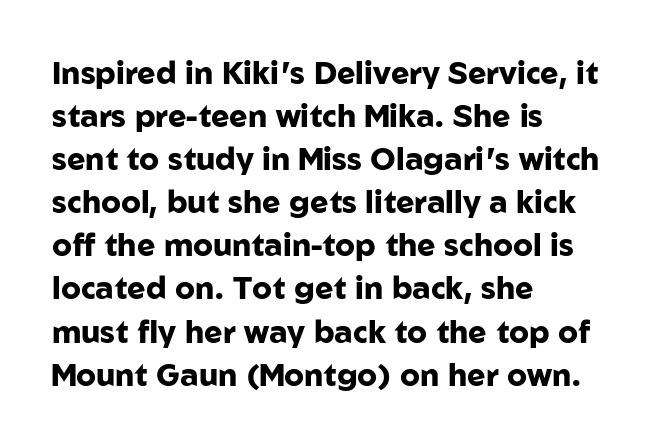
Q: Is the text bold? A: Yes.
Q: Is the text italic (slanted)? A: No, it is upright.
Q: Is the typeface a serif or a sans-serif typeface? A: Sans-serif.
Q: Is the text underlined? A: No.
Q: How is the paragraph aligned? A: Left-aligned.
Q: Is the spacing between letters normal or unusually wide? A: Normal.
Q: Is the spacing between lines tight, normal or loose? A: Normal.
Q: Width (condensed, normal, or wide)? A: Normal.
Q: Stroke contrast? A: Low.
Q: x-height? A: Medium.
Q: Monospaced? A: No.
